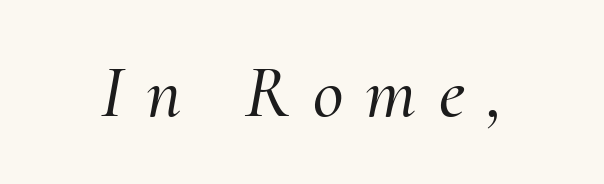
The image shows 75 px serif type, italic (leaning right); set unusually wide letter spacing (+0.3 em), not underlined; medium stroke contrast and a small x-height.
